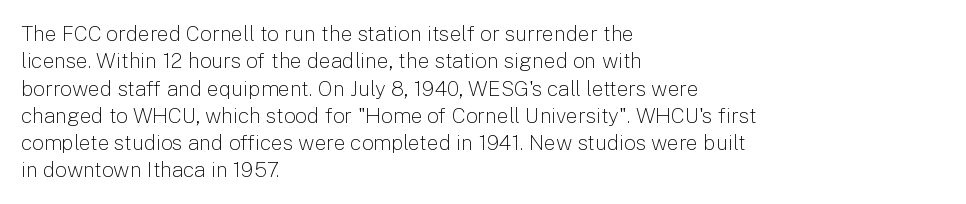
Q: Is the text bold? A: No.
Q: Is the text italic (slanted)? A: No, it is upright.
Q: Is the text underlined? A: No.
Q: How is the paragraph aligned? A: Left-aligned.
Q: Is the spacing between letters normal or unusually wide? A: Normal.
Q: Is the spacing between lines tight, normal or loose? A: Normal.
